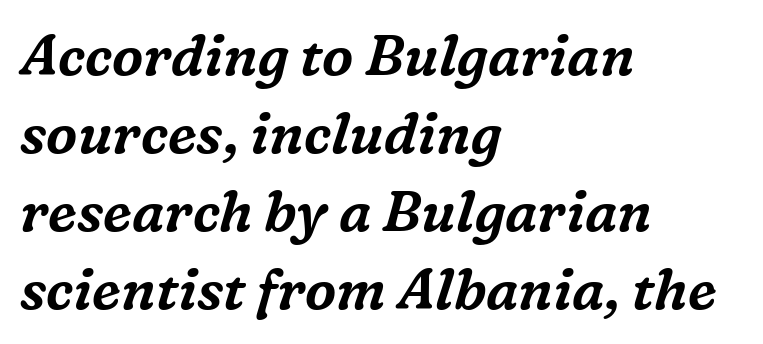
You could not count columns in this text — the font is proportionally spaced. The lines sit at an ordinary, default distance from one another. The face used here has a pronounced slope to its letters. The text block is weighted toward the left margin, trailing off unevenly rightward. The horizontal fit of the characters is conventional and even. Check where the strokes stop: tiny serifs finish them off.
